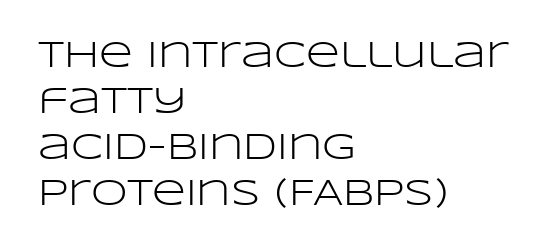
Q: Is the text bold? A: No.
Q: Is the text italic (slanted)? A: No, it is upright.
Q: Is the typeface a serif or a sans-serif typeface? A: Sans-serif.
Q: Is the text underlined? A: No.
Q: How is the paragraph aligned? A: Left-aligned.
Q: Is the spacing between letters normal or unusually wide? A: Normal.
Q: Width (condensed, normal, or wide)? A: Wide.
Q: Stroke contrast? A: Low.
Q: x-height? A: Large.
Q: Monospaced? A: No.
